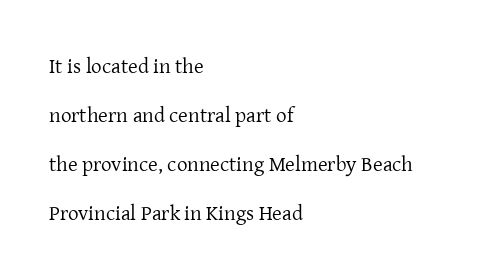
The image shows 21 px text type, upright; set left-aligned, loose line spacing (2.33x), normal letter spacing, not underlined.
